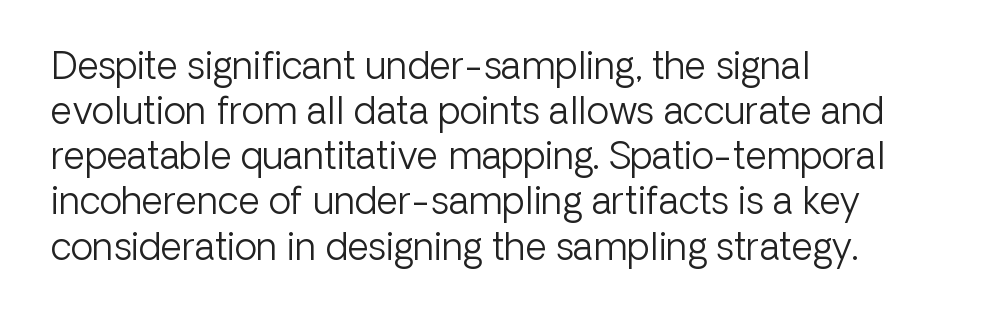
{"serif": "no", "italic": "no", "bold": "no", "weight": "light", "width": "normal", "stroke_contrast": "low", "x_height": "medium", "monospaced": "no", "underline": "no", "align": "left", "line_spacing_ratio": 1.22, "letter_spacing": "normal", "letter_spacing_em": 0.0, "glyph_px": 37}
